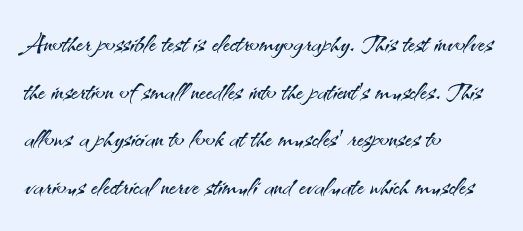
{"serif": "no", "bold": "no", "weight": "light", "width": "normal", "stroke_contrast": "medium", "x_height": "small", "monospaced": "no", "underline": "no", "align": "left", "line_spacing": "normal", "line_spacing_ratio": 1.29, "letter_spacing": "normal", "letter_spacing_em": 0.0, "glyph_px": 37}
